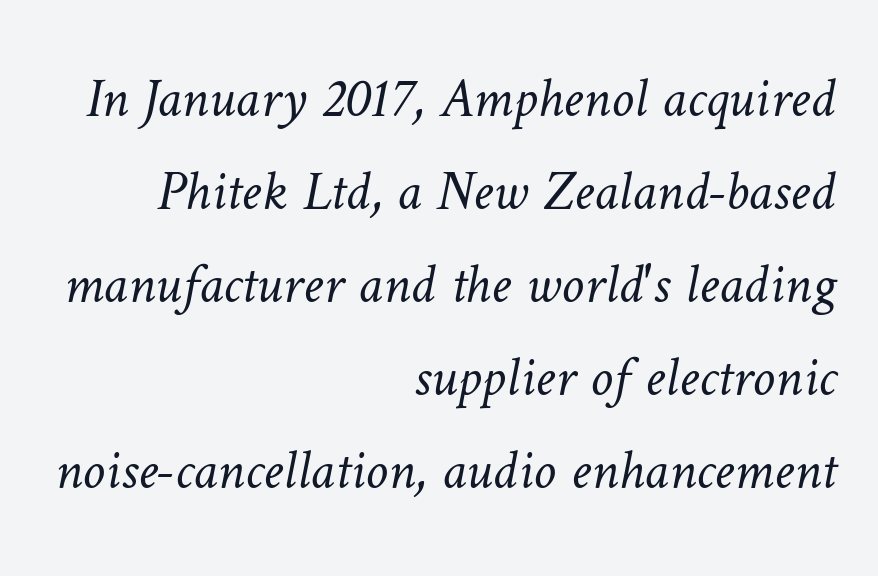
{"bold": "no", "weight": "light", "width": "normal", "stroke_contrast": "low", "x_height": "medium", "monospaced": "no", "underline": "no", "align": "right", "line_spacing": "normal", "line_spacing_ratio": 1.63, "letter_spacing": "normal", "letter_spacing_em": 0.0, "glyph_px": 57}
